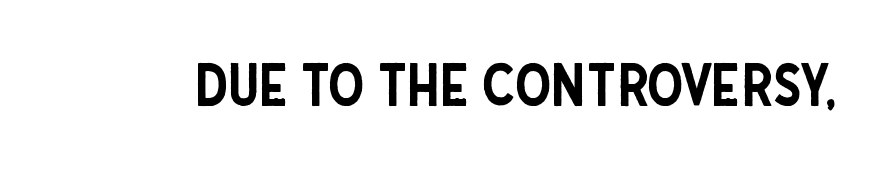
Q: Is the text italic (slanted)? A: No, it is upright.
Q: Is the typeface a serif or a sans-serif typeface? A: Sans-serif.
Q: Is the text underlined? A: No.
Q: Is the spacing between letters normal or unusually wide? A: Normal.
Q: Width (condensed, normal, or wide)? A: Condensed.
Q: Stroke contrast? A: Low.
Q: x-height? A: Large.
Q: Monospaced? A: No.
